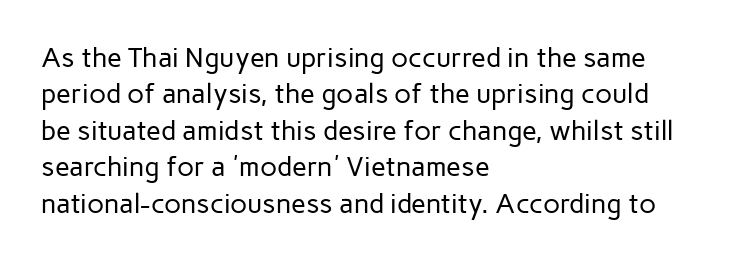
Q: Is the text bold? A: No.
Q: Is the text italic (slanted)? A: No, it is upright.
Q: Is the text underlined? A: No.
Q: How is the paragraph aligned? A: Left-aligned.
Q: Is the spacing between letters normal or unusually wide? A: Normal.
Q: Is the spacing between lines tight, normal or loose? A: Normal.
